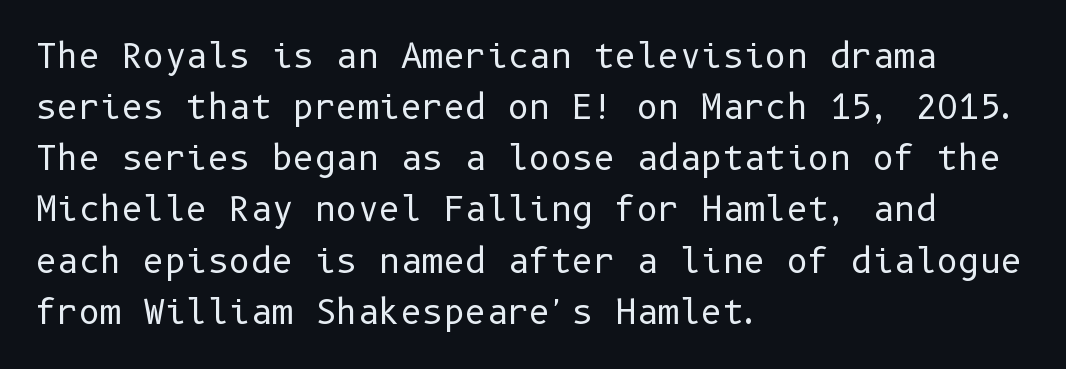
Q: Is the text bold? A: No.
Q: Is the text italic (slanted)? A: No, it is upright.
Q: Is the typeface a serif or a sans-serif typeface? A: Sans-serif.
Q: Is the text underlined? A: No.
Q: How is the paragraph aligned? A: Left-aligned.
Q: Is the spacing between letters normal or unusually wide? A: Normal.
Q: Is the spacing between lines tight, normal or loose? A: Normal.
Q: Width (condensed, normal, or wide)? A: Normal.
Q: Stroke contrast? A: Low.
Q: x-height? A: Medium.
